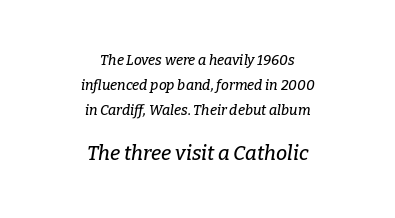
Q: Is the text italic (slanted)? A: Yes, it leans right by about 9 degrees.
Q: Is the text underlined? A: No.
Q: How is the paragraph aligned? A: Centered.
Q: Is the spacing between letters normal or unusually wide? A: Normal.
Q: Which block of text is set in a larger size, the first (top) or the second (bottom)? A: The second (bottom) one.
